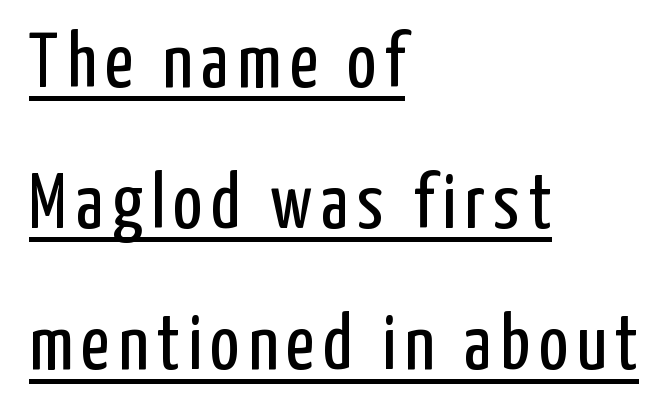
{"serif": "no", "italic": "no", "bold": "no", "weight": "regular", "width": "condensed", "stroke_contrast": "low", "x_height": "medium", "monospaced": "no", "underline": "yes", "align": "left", "line_spacing_ratio": 1.81, "glyph_px": 78}
